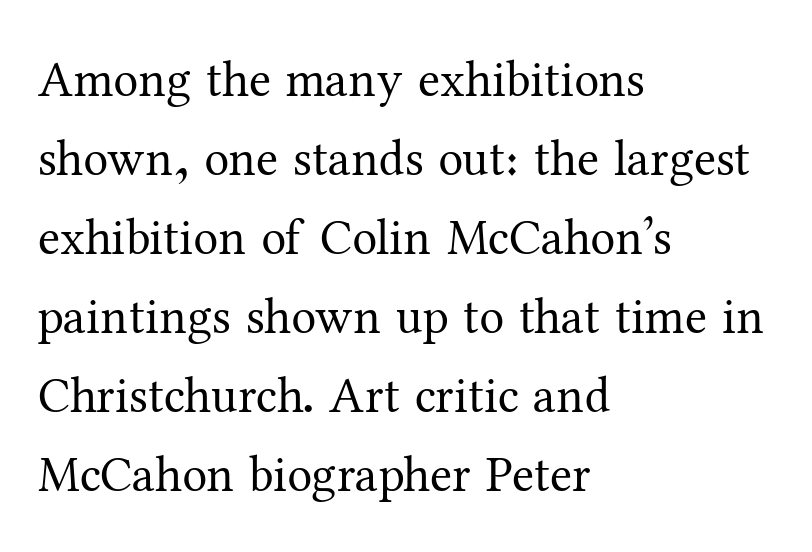
{"serif": "yes", "italic": "no", "bold": "no", "weight": "regular", "width": "normal", "stroke_contrast": "medium", "x_height": "medium", "monospaced": "no", "underline": "no", "align": "left", "line_spacing": "normal", "line_spacing_ratio": 1.58, "letter_spacing": "normal", "letter_spacing_em": 0.0, "glyph_px": 50}
